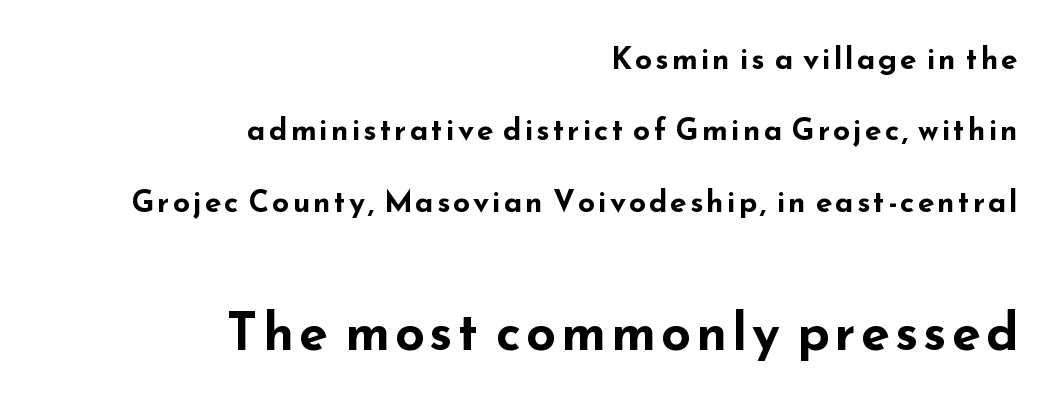
The image shows 52 px bold, wide sans-serif type, upright; set right-aligned, loose line spacing (2.38x), not underlined; the second (bottom) block is 1.73x larger; low stroke contrast and a small x-height.
